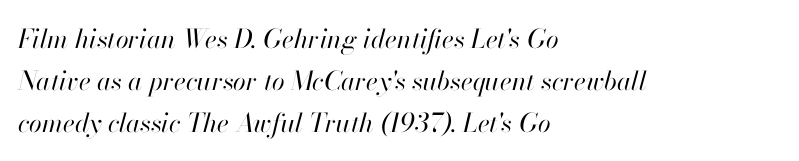
The image shows 26 px text type, italic (leaning right); set left-aligned, normal line spacing (1.61x), normal letter spacing, not underlined.
